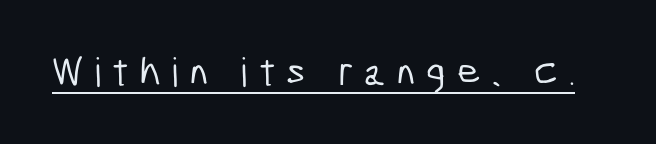
{"serif": "no", "width": "condensed", "stroke_contrast": "low", "x_height": "medium", "monospaced": "no", "underline": "yes", "letter_spacing": "wide", "letter_spacing_em": 0.28, "glyph_px": 40}
